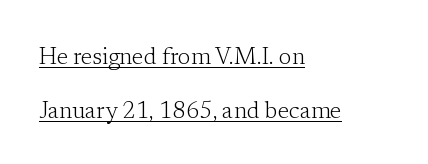
Does a line run under the words? Yes, clearly. Which margin do the lines hug? The left one — the right edge is uneven. You could fit nearly another row in the gap between these rows. Vertical stems look standard width or narrower in stroke. Glyph-to-glyph distance matches everyday printed text. Posture: vertical.
